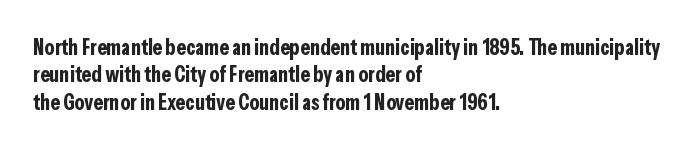
The image shows 22 px bold type, upright; set left-aligned, line spacing 1.24x, normal letter spacing, not underlined.
